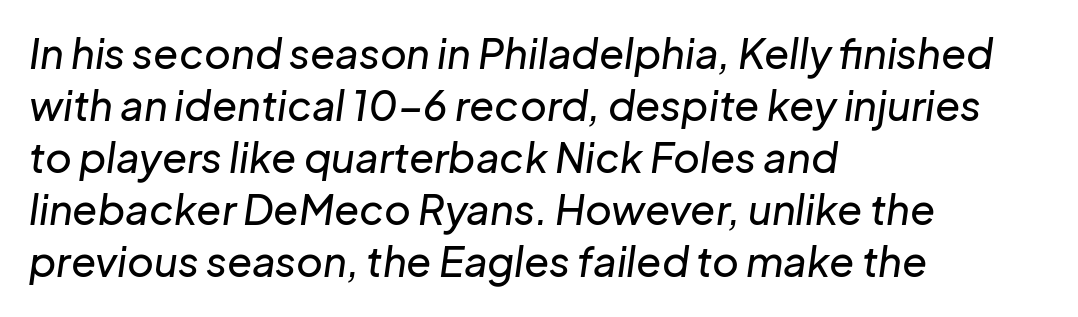
{"italic": "yes", "lean": "right", "slant_degrees": 8, "width": "normal", "stroke_contrast": "low", "x_height": "medium", "monospaced": "no", "underline": "no", "align": "left", "line_spacing": "normal", "line_spacing_ratio": 1.27, "letter_spacing": "normal", "letter_spacing_em": 0.0, "glyph_px": 41}
